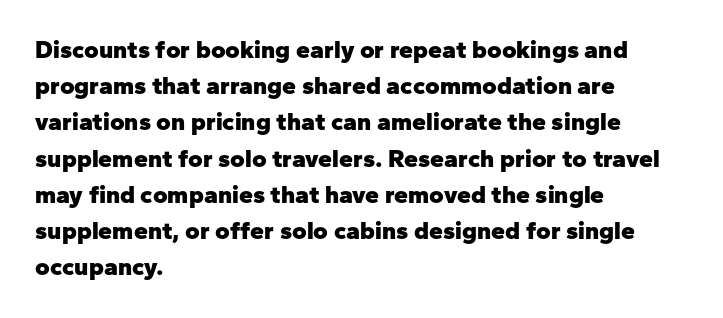
Typesetter's note: full bold, strokes at maximum text heaviness. Rendered with straight, roman letterforms. The line-height multiplier appears to be the usual default. Words appear dense and cohesive because spacing is normal. A student would call this left alignment; a typographer would say flush left, rag right. The baseline area is clear.
